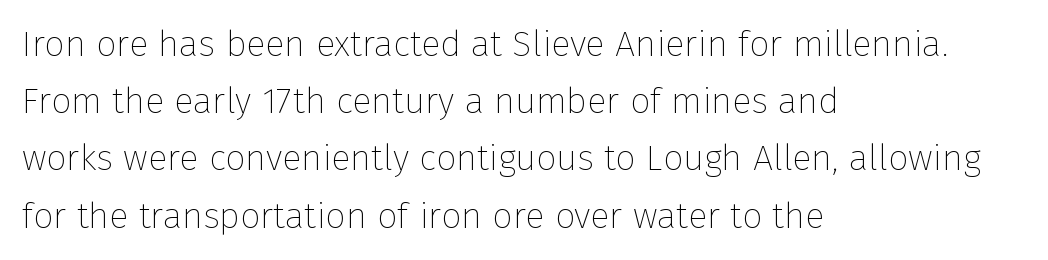
The image shows 36 px thin sans-serif type, upright; set left-aligned, normal line spacing (1.59x), normal letter spacing, not underlined; low stroke contrast and a medium x-height.
